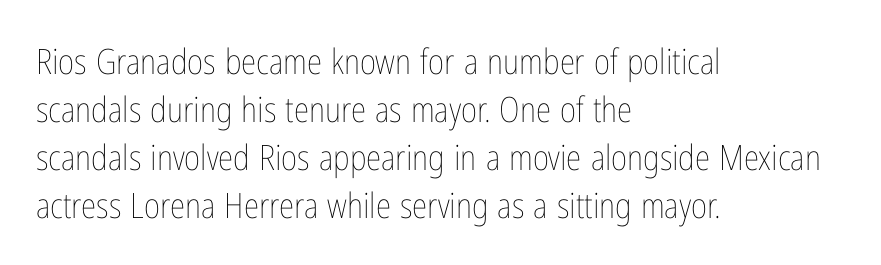
Leading matches the norm, producing a regular column. Notice how the passage keeps a crisp vertical edge on the left only. Heft: none added — not bold. The typography opts for an upright posture over an oblique one. Proportional: the letters do not fall into vertical columns.
